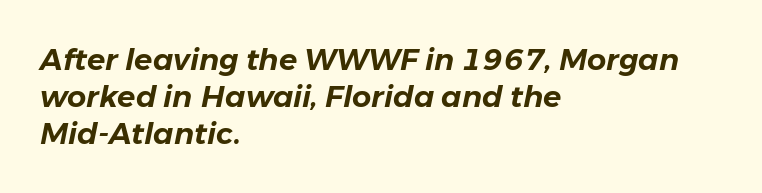
Is the block centered? No — it sits flush against the left margin. Nobody drew a line under any word here. Tracking here is standard; glyphs follow each other at the usual distance. This sample uses an oblique cut, with every glyph tilted off the vertical. Character widths vary here, with narrow letters taking less room than wide ones.
